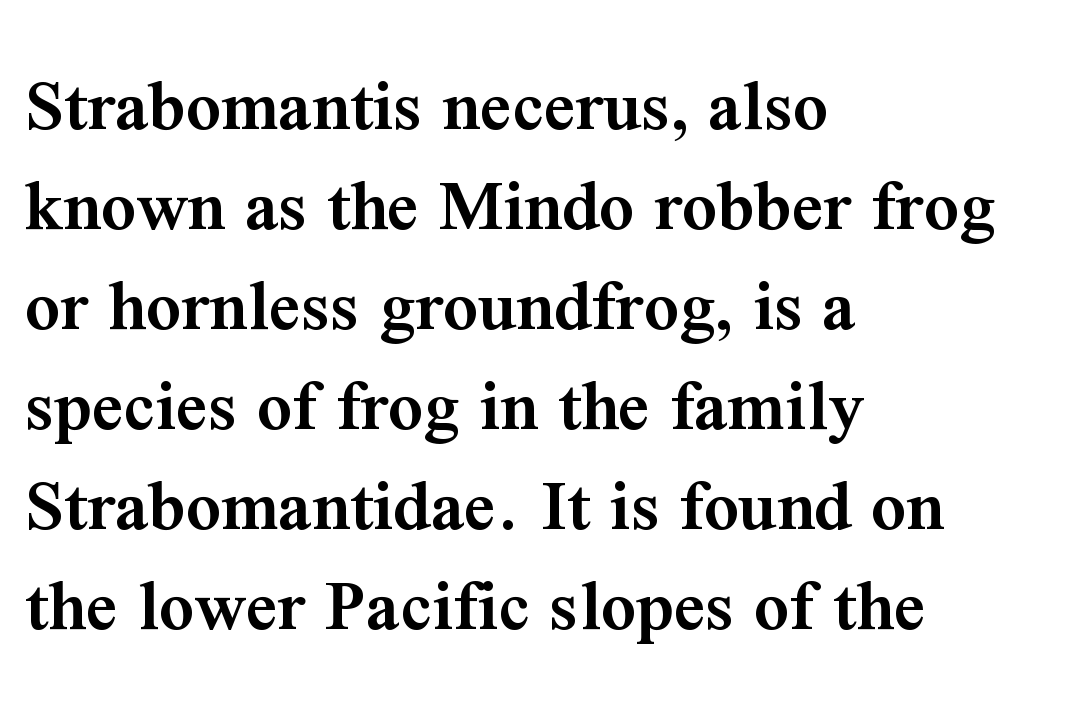
These lines keep a tight, regular rhythm from letter to letter. Weight check: semibold — heavier than regular, not quite bold. Is this a sans? No — the strokes have serifs. Honestly, there is no underline to notice here at all.
